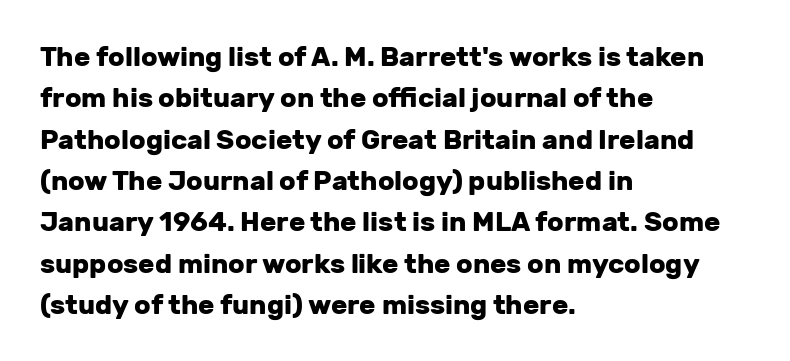
The image shows 27 px bold type, upright; set left-aligned, normal line spacing (1.53x), normal letter spacing, not underlined.
